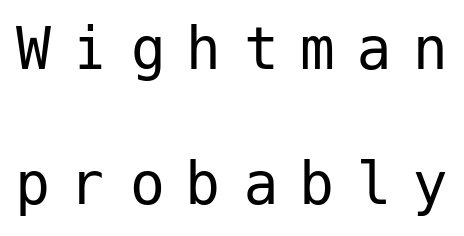
{"serif": "no", "italic": "no", "bold": "no", "weight": "regular", "width": "normal", "stroke_contrast": "low", "x_height": "medium", "underline": "no", "line_spacing": "loose", "line_spacing_ratio": 1.93, "letter_spacing": "wide", "letter_spacing_em": 0.31, "glyph_px": 70}
